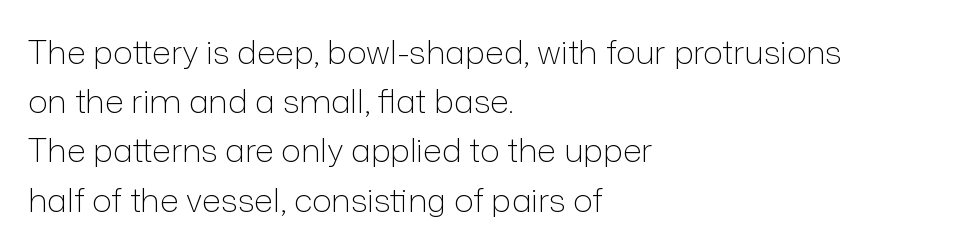
One glance says typical: line gaps are just what's usual. Is this a heavy cut? Hardly; it is regular or lighter. The rendering shows plain stroke endings on the letterforms — a sans-serif design. Does the lettering tilt? It doesn't — this is upright. Letter spacing: default. The space directly below the letters is spotless.
